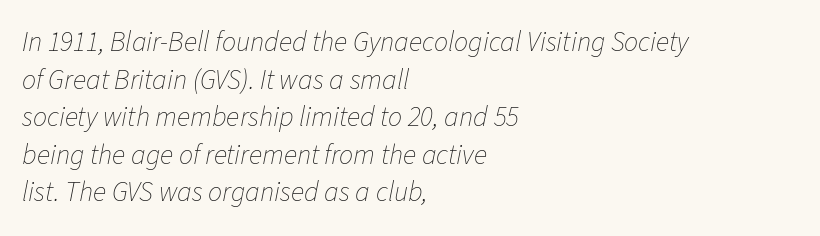
Varying glyph widths throughout — classic text-font behaviour. Left-aligned paragraph, ragged on the right. The letterforms sit at book weight or below. A normal amount of white space separates one row of letters from the next.
